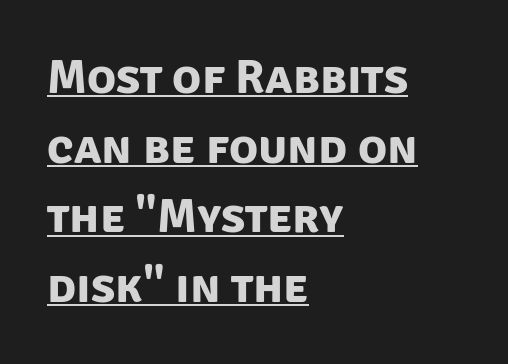
The image shows 48 px bold sans-serif type; set left-aligned, normal line spacing (1.45x), normal letter spacing, underlined; low stroke contrast and a large x-height.
